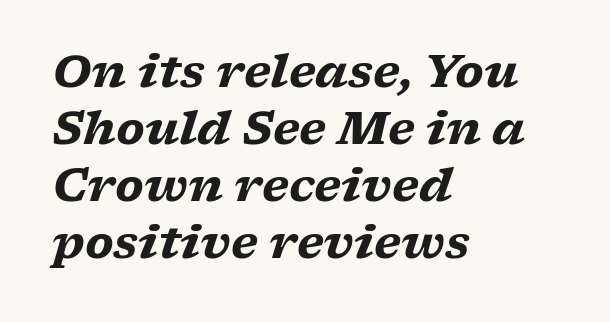
The image shows 45 px heavy, wide serif type, italic (leaning right); set left-aligned, normal line spacing (1.27x), normal letter spacing, not underlined; low stroke contrast and a medium x-height.
